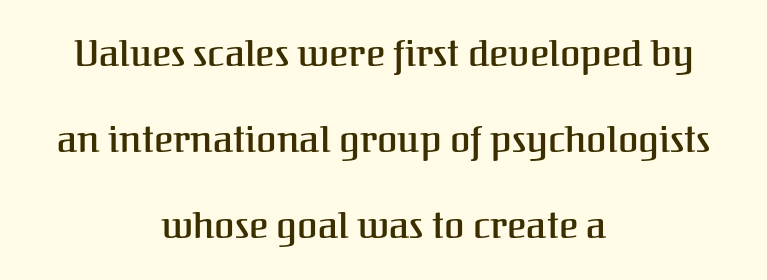
{"serif": "yes", "italic": "no", "width": "normal", "stroke_contrast": "medium", "x_height": "medium", "monospaced": "no", "underline": "no", "align": "center", "line_spacing": "loose", "line_spacing_ratio": 2.32, "letter_spacing": "normal", "letter_spacing_em": 0.0, "glyph_px": 37}
